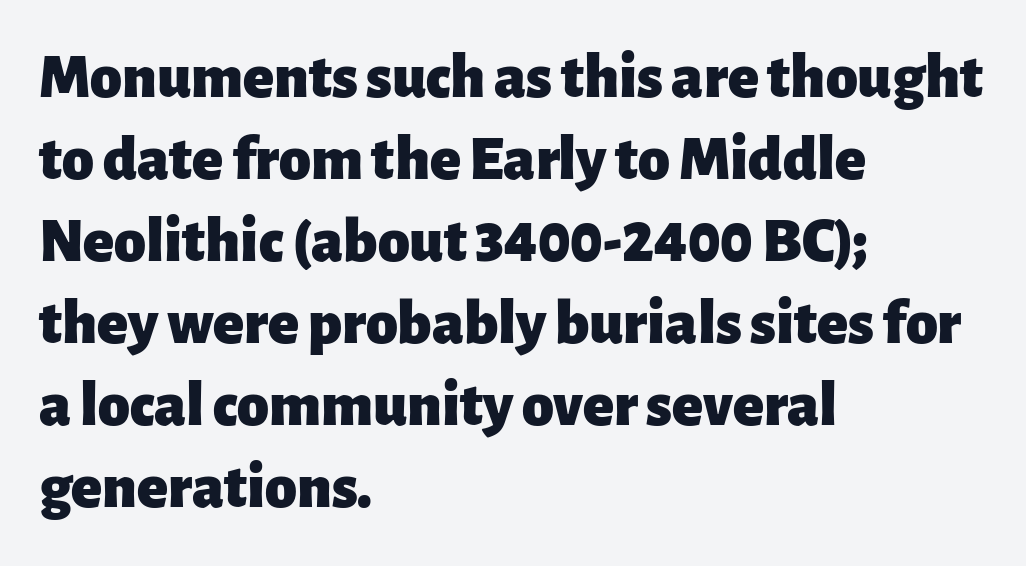
Words float on clear page, feet unadorned. Varying glyph widths throughout — classic text-font behaviour. The glyphs in this specimen are sans serif. Set as a true bold cut, around the 700 mark.
